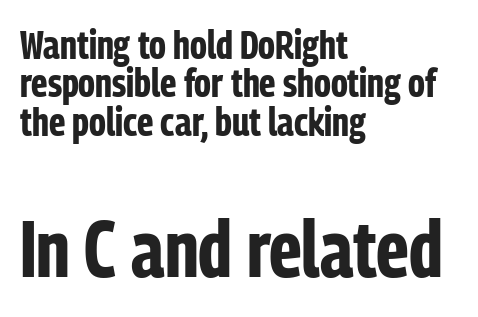
Q: Is the text bold? A: Yes.
Q: Is the text italic (slanted)? A: No, it is upright.
Q: Is the typeface a serif or a sans-serif typeface? A: Sans-serif.
Q: Is the text underlined? A: No.
Q: How is the paragraph aligned? A: Left-aligned.
Q: Is the spacing between letters normal or unusually wide? A: Normal.
Q: Is the spacing between lines tight, normal or loose? A: Tight.
Q: Which block of text is set in a larger size, the first (top) or the second (bottom)? A: The second (bottom) one.
Q: Width (condensed, normal, or wide)? A: Condensed.
Q: Stroke contrast? A: Low.
Q: x-height? A: Medium.
Q: Monospaced? A: No.
